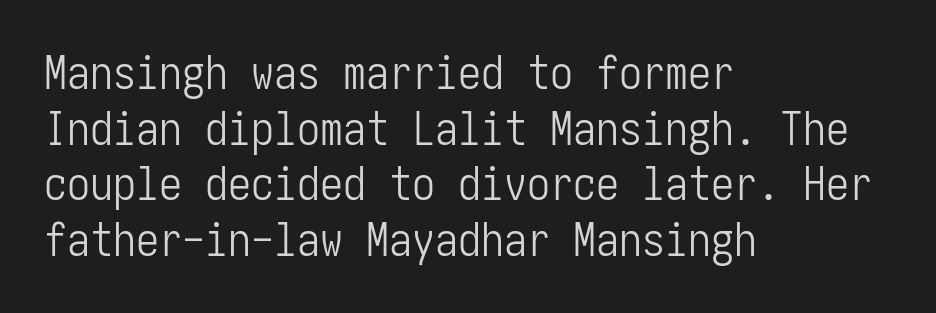
Compared with a centered layout, this one pins lines to the left instead. The text was rendered using a sans face with plain stroke endings. The face used here is rendered with its standard letterfit. Bare-footed words on every line.
